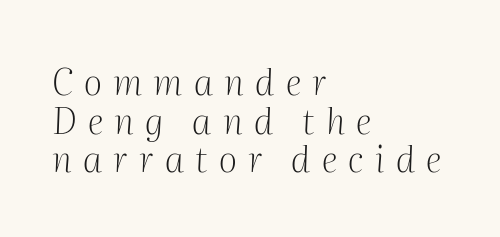
Q: Is the text bold? A: No.
Q: Is the text italic (slanted)? A: Yes, it leans right by about 2 degrees.
Q: Is the typeface a serif or a sans-serif typeface? A: Serif.
Q: Is the text underlined? A: No.
Q: How is the paragraph aligned? A: Left-aligned.
Q: Is the spacing between letters normal or unusually wide? A: Unusually wide.
Q: Is the spacing between lines tight, normal or loose? A: Tight.
Q: Width (condensed, normal, or wide)? A: Normal.
Q: Stroke contrast? A: Medium.
Q: x-height? A: Medium.
Q: Monospaced? A: No.
